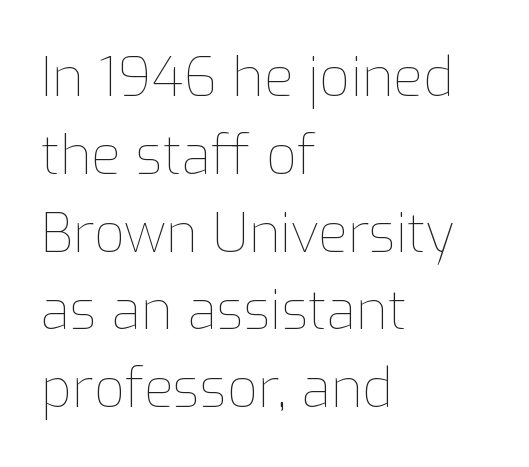
The passage shown is typed in a proportional face where columns would drift. Decoration check: the copy has no underline. This rendering leaves character spacing at its baseline value. A roman cut, with each character standing at attention. Does the leading feel generous? No, just average. Compared with a centered layout, this one pins lines to the left instead.
